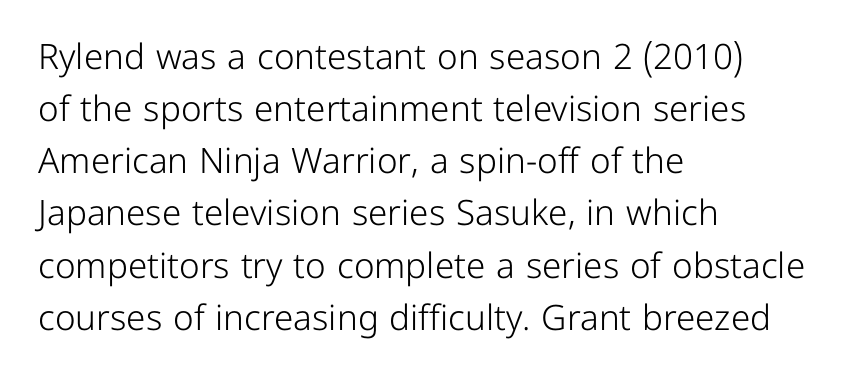
{"serif": "no", "italic": "no", "bold": "no", "weight": "light", "width": "normal", "stroke_contrast": "low", "x_height": "medium", "monospaced": "no", "underline": "no", "align": "left", "line_spacing": "normal", "line_spacing_ratio": 1.49, "letter_spacing": "normal", "letter_spacing_em": 0.0, "glyph_px": 35}
